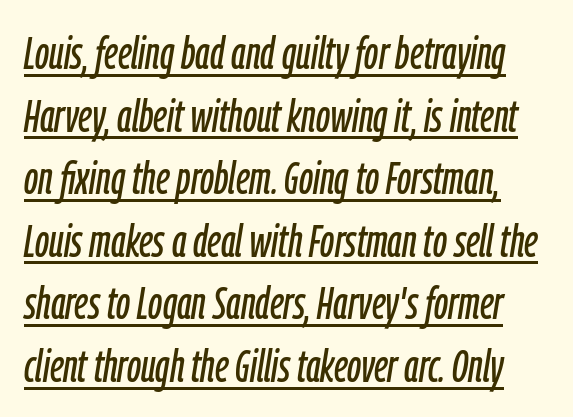
Words appear dense and cohesive because spacing is normal. You could not count columns in this text — the font is proportionally spaced. The space between consecutive lines is moderate. Italic? Definitely — the glyphs are oblique.
